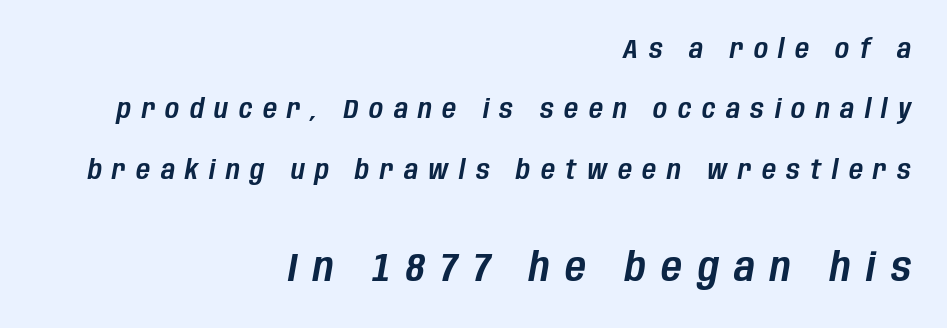
{"italic": "yes", "lean": "right", "slant_degrees": 10, "width": "condensed", "stroke_contrast": "low", "x_height": "large", "monospaced": "no", "underline": "no", "align": "right", "line_spacing": "loose", "line_spacing_ratio": 2.24, "letter_spacing": "wide", "letter_spacing_em": 0.39, "larger_block": "second", "size_ratio": 1.48, "glyph_px": 40}
